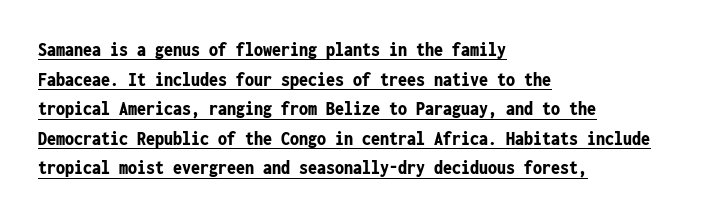
{"italic": "no", "bold": "yes", "underline": "yes", "align": "left", "line_spacing": "normal", "line_spacing_ratio": 1.48, "letter_spacing": "normal", "letter_spacing_em": 0.0, "glyph_px": 20}
